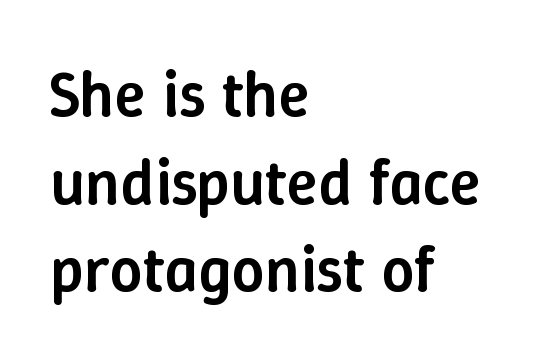
The baseline area is clear. These lines stack with their left ends in a neat column. This block has exactly the height ordinary leading produces. Caption: semibold face, moderately heavy strokes. The lettering stays uniformly vertical, giving the passage a roman look.
